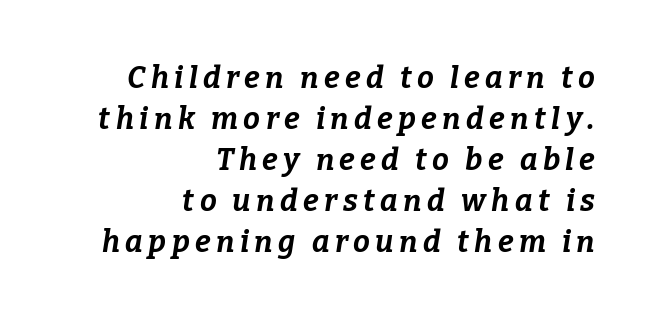
{"italic": "yes", "lean": "right", "slant_degrees": 9, "bold": "yes", "weight": "bold", "width": "normal", "stroke_contrast": "low", "x_height": "medium", "monospaced": "no", "underline": "no", "align": "right", "line_spacing": "normal", "line_spacing_ratio": 1.37, "glyph_px": 30}
